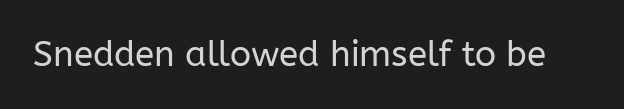
{"serif": "no", "italic": "no", "bold": "no", "weight": "regular", "width": "normal", "stroke_contrast": "low", "x_height": "medium", "monospaced": "no", "underline": "no", "letter_spacing": "normal", "letter_spacing_em": 0.0, "glyph_px": 35}
